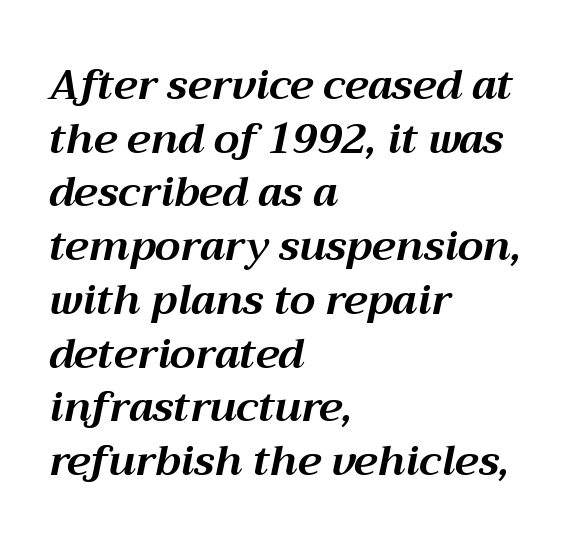
This block has exactly the height ordinary leading produces. Students, this is bold: see how much ink each stroke carries. The face used here is proportionally spaced, like ordinary book or web type. The gap between lines stays unmarked. Line starts are locked; line ends wander. The lettering tilts uniformly, giving the passage an italic look.
